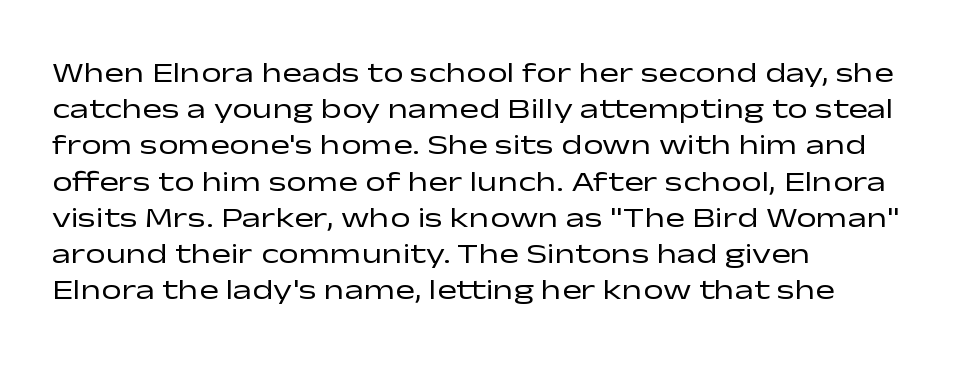
{"serif": "no", "italic": "no", "bold": "no", "weight": "regular", "width": "wide", "stroke_contrast": "low", "x_height": "medium", "monospaced": "no", "underline": "no", "align": "left", "line_spacing": "normal", "line_spacing_ratio": 1.25, "letter_spacing": "normal", "letter_spacing_em": 0.0, "glyph_px": 29}
